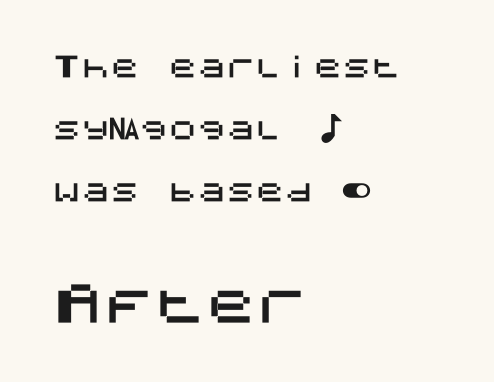
{"serif": "no", "italic": "no", "width": "normal", "stroke_contrast": "medium", "x_height": "large", "underline": "no", "align": "left", "line_spacing": "loose", "line_spacing_ratio": 2.13, "letter_spacing": "normal", "letter_spacing_em": 0.0, "larger_block": "second", "size_ratio": 1.76, "glyph_px": 51}
